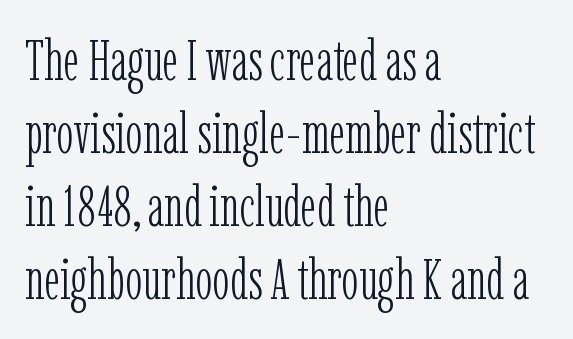
This is the regular roman posture of the typeface. Successive baselines arrive at the customary interval. Observe the ordinary spacing: letters are neighbours, not strangers. Letters have the restrained weight of plain body copy at most. This sample has the flowing, uneven cadence of proportional lettering. Each line starts at the same left margin while the right side varies.
